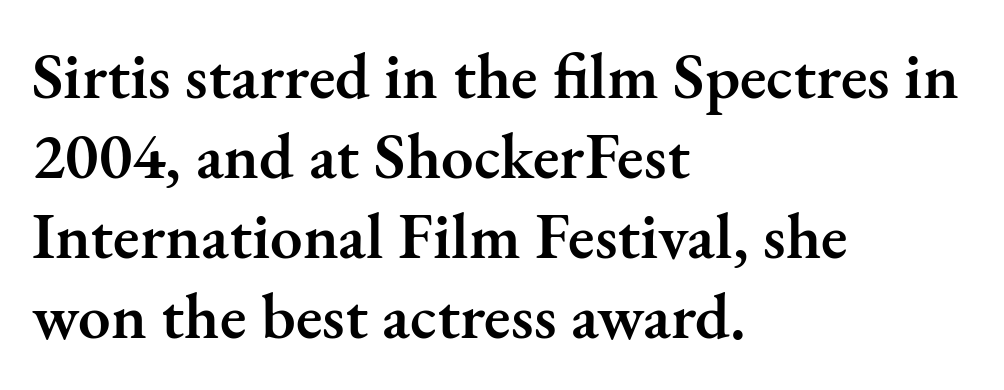
Q: Is the text bold? A: Semi-bold.
Q: Is the text italic (slanted)? A: No, it is upright.
Q: Is the typeface a serif or a sans-serif typeface? A: Serif.
Q: Is the text underlined? A: No.
Q: How is the paragraph aligned? A: Left-aligned.
Q: Is the spacing between letters normal or unusually wide? A: Normal.
Q: Width (condensed, normal, or wide)? A: Normal.
Q: Stroke contrast? A: Medium.
Q: x-height? A: Small.
Q: Monospaced? A: No.
